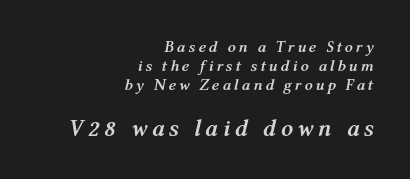
{"italic": "yes", "lean": "right", "slant_degrees": 12, "bold": "yes", "underline": "no", "align": "right", "line_spacing_ratio": 1.2, "larger_block": "second", "size_ratio": 1.5, "glyph_px": 24}
